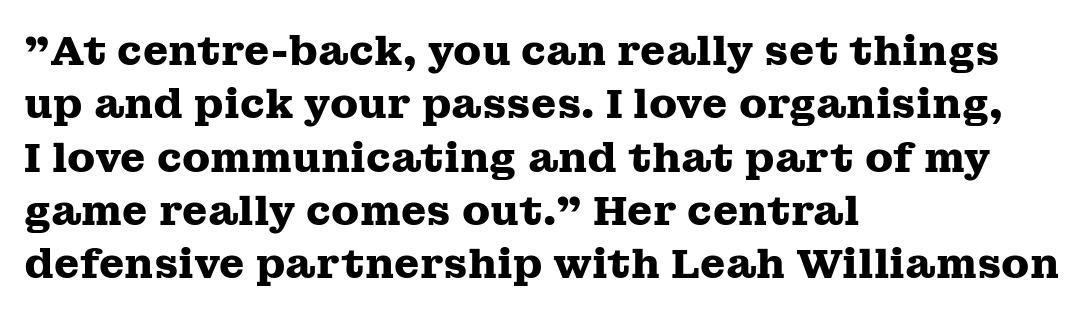
The image shows 41 px heavy, wide serif type, upright; set left-aligned, normal line spacing (1.3x), normal letter spacing, not underlined; medium stroke contrast and a medium x-height.
